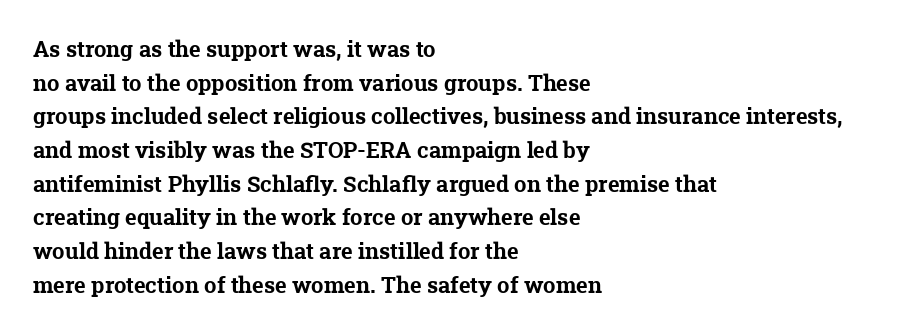
Is the type bold? Yes — the strokes are clearly thick and heavy. Horizontal alignment here is leftward, the default for most running prose. Caption: standard tracking, unaltered. Does the leading feel generous? No, just average. The glyphs are unaccompanied by any horizontal stroke below them.
